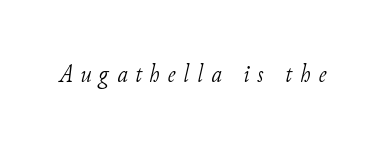
{"italic": "yes", "lean": "right", "slant_degrees": 11, "bold": "no", "underline": "no", "letter_spacing": "wide", "letter_spacing_em": 0.3, "glyph_px": 26}
